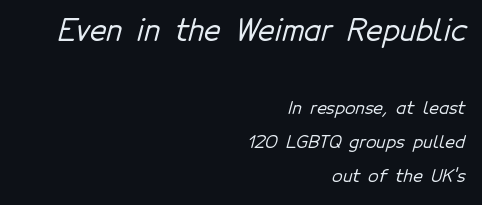
Q: Is the typeface a serif or a sans-serif typeface? A: Sans-serif.
Q: Is the text underlined? A: No.
Q: How is the paragraph aligned? A: Right-aligned.
Q: Is the spacing between letters normal or unusually wide? A: Normal.
Q: Is the spacing between lines tight, normal or loose? A: Loose.
Q: Which block of text is set in a larger size, the first (top) or the second (bottom)? A: The first (top) one.
Q: Width (condensed, normal, or wide)? A: Normal.
Q: Stroke contrast? A: Low.
Q: x-height? A: Medium.
Q: Monospaced? A: No.
